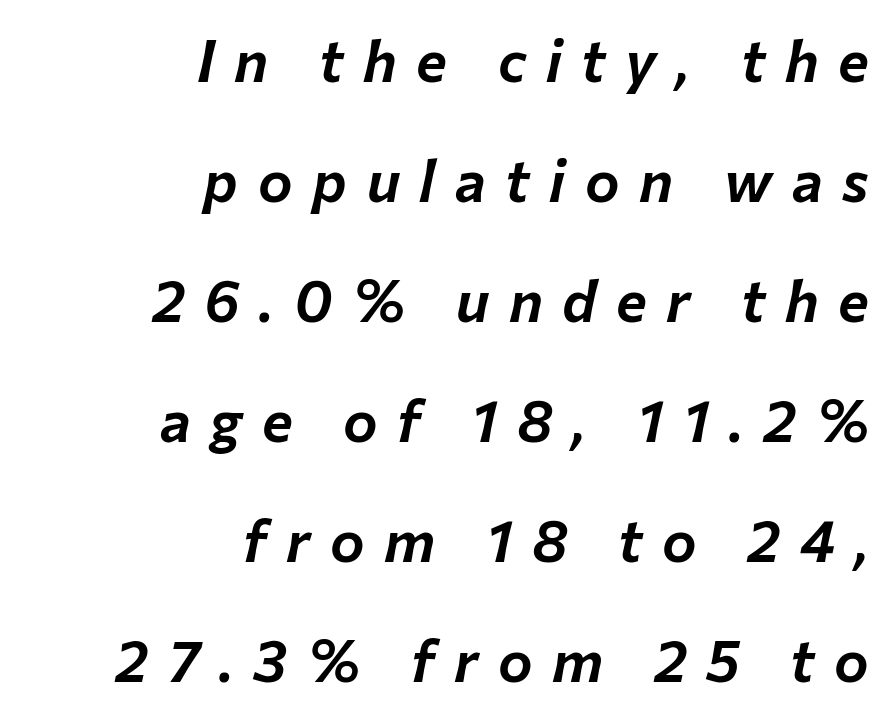
Q: Is the text italic (slanted)? A: Yes, it leans right by about 12 degrees.
Q: Is the text underlined? A: No.
Q: How is the paragraph aligned? A: Right-aligned.
Q: Is the spacing between letters normal or unusually wide? A: Unusually wide.
Q: Is the spacing between lines tight, normal or loose? A: Loose.
Q: Width (condensed, normal, or wide)? A: Normal.
Q: Stroke contrast? A: Low.
Q: x-height? A: Medium.
Q: Monospaced? A: No.
